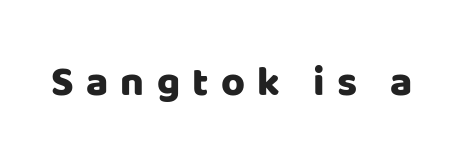
{"serif": "no", "italic": "no", "width": "normal", "stroke_contrast": "low", "x_height": "large", "monospaced": "no", "underline": "no", "letter_spacing": "wide", "letter_spacing_em": 0.3, "glyph_px": 41}
